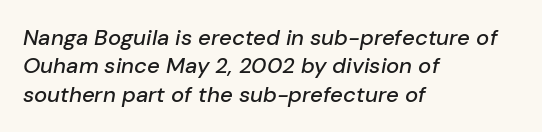
The gaps between neighbouring characters are ordinary and unremarkable. The space directly below the letters is spotless. The text carries the slant typical of an italic or oblique font. This block has exactly the height ordinary leading produces. The rag falls on the right side of this text block.
